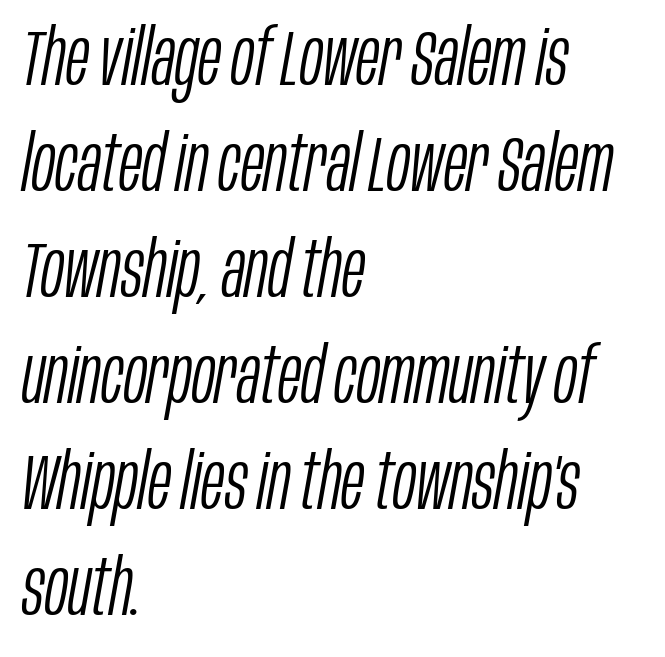
The weight would be labelled regular, book, light, or lighter still. If you measured baseline to baseline, you'd find a middling distance. The face used here is proportionally spaced, like ordinary book or web type. Leftover space on each line is placed entirely after the last word. No extra tracking has been applied to these lines.
